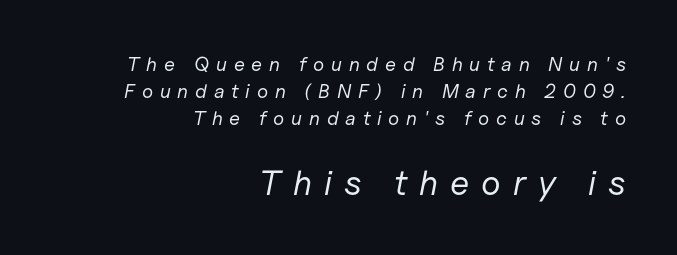
The letters in the lower block stand taller than those in the block above. Check under the words: just untouched page. The font sits on the lighter half of the weight spectrum, regular included. Typeset ragged left — the right edge is the straight one. Students, note that the glyphs here are deliberately spaced far apart. Successive baselines arrive at the customary interval.
